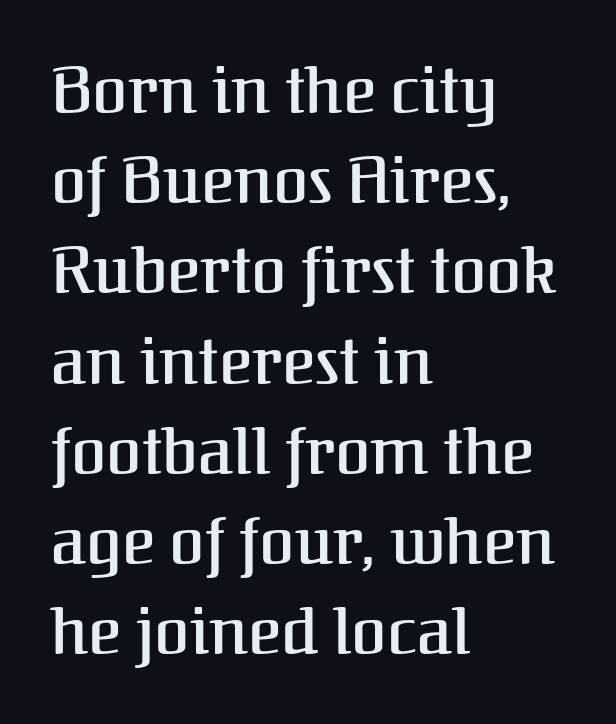
Unlike a clean sans, this face finishes its strokes with serifs. Layout note: lines flush left. The gap between lines stays unmarked. A roman cut, with each character standing at attention. These lines keep a tight, regular rhythm from letter to letter. The face used here is proportionally spaced, like ordinary book or web type.
